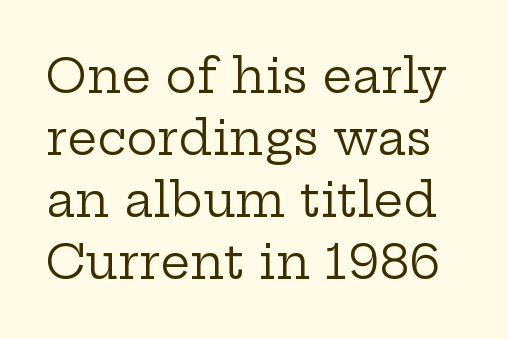
The image shows 47 px regular-weight, wide serif type, upright; set normal line spacing (1.32x), normal letter spacing, not underlined; low stroke contrast and a medium x-height.
